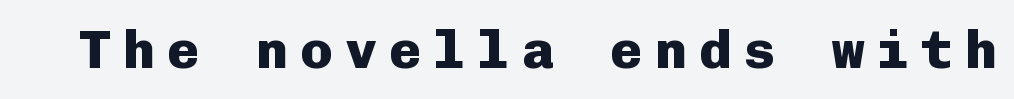
{"serif": "no", "italic": "no", "bold": "yes", "weight": "heavy", "width": "normal", "stroke_contrast": "low", "x_height": "medium", "monospaced": "yes", "underline": "no", "letter_spacing": "wide", "letter_spacing_em": 0.22, "glyph_px": 54}
